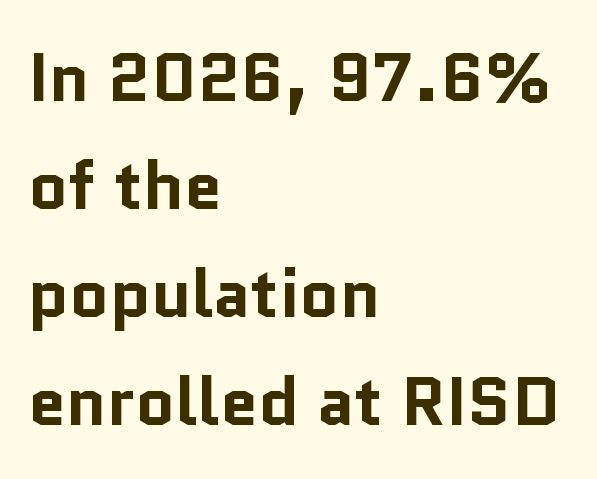
Q: Is the text bold? A: Yes.
Q: Is the text italic (slanted)? A: No, it is upright.
Q: Is the typeface a serif or a sans-serif typeface? A: Sans-serif.
Q: Is the text underlined? A: No.
Q: How is the paragraph aligned? A: Left-aligned.
Q: Is the spacing between letters normal or unusually wide? A: Normal.
Q: Is the spacing between lines tight, normal or loose? A: Normal.
Q: Width (condensed, normal, or wide)? A: Normal.
Q: Stroke contrast? A: Low.
Q: x-height? A: Medium.
Q: Monospaced? A: No.
